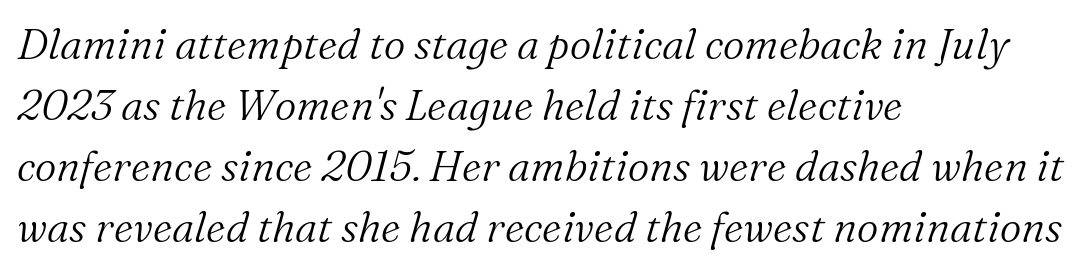
{"serif": "yes", "italic": "yes", "lean": "right", "slant_degrees": 16, "bold": "no", "weight": "light", "width": "normal", "stroke_contrast": "medium", "x_height": "medium", "monospaced": "no", "underline": "no", "align": "left", "line_spacing": "normal", "line_spacing_ratio": 1.45, "letter_spacing": "normal", "letter_spacing_em": 0.0, "glyph_px": 42}
